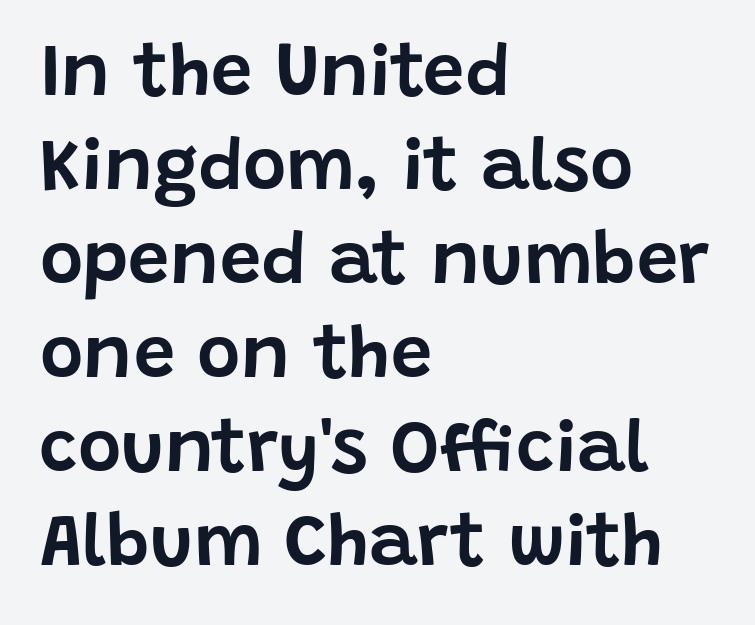
Q: Is the text italic (slanted)? A: No, it is upright.
Q: Is the typeface a serif or a sans-serif typeface? A: Sans-serif.
Q: Is the text underlined? A: No.
Q: How is the paragraph aligned? A: Left-aligned.
Q: Is the spacing between letters normal or unusually wide? A: Normal.
Q: Is the spacing between lines tight, normal or loose? A: Normal.
Q: Width (condensed, normal, or wide)? A: Normal.
Q: Stroke contrast? A: Low.
Q: x-height? A: Large.
Q: Monospaced? A: No.
